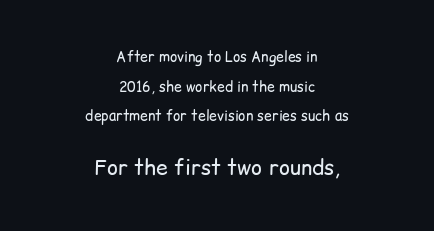
Q: Is the text bold? A: No.
Q: Is the text italic (slanted)? A: No, it is upright.
Q: Is the text underlined? A: No.
Q: How is the paragraph aligned? A: Centered.
Q: Is the spacing between letters normal or unusually wide? A: Normal.
Q: Is the spacing between lines tight, normal or loose? A: Loose.
Q: Which block of text is set in a larger size, the first (top) or the second (bottom)? A: The second (bottom) one.
